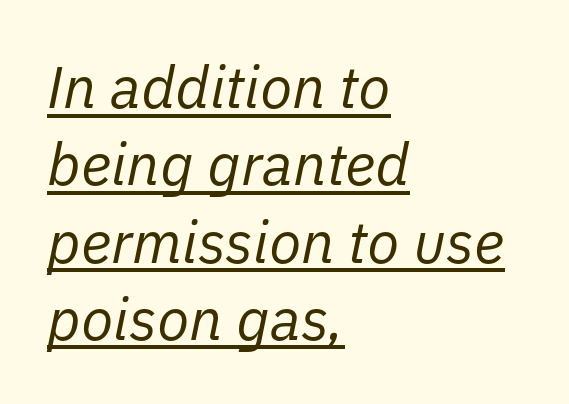
Standard letterfit; no display-style spreading of the glyphs. Is this a fixed-width face? No — the glyphs have proportional, varying widths. In designer terms, the underline attribute is active on this setting. The rag falls on the right side of this text block. Normally led — the rows are evenly, conventionally spaced. Nothing heavy about these letters — not bold at all.
